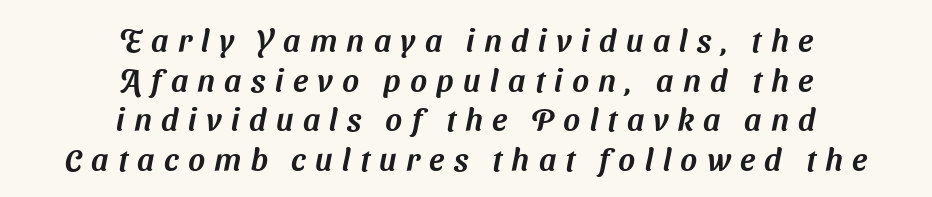
Spacing between characters has been opened up far beyond the box default. Font category for this specimen: sans-serif. Underline: absent. Caption: multi-line text, centered on the measure. You could not count columns in this text — the font is proportionally spaced.
